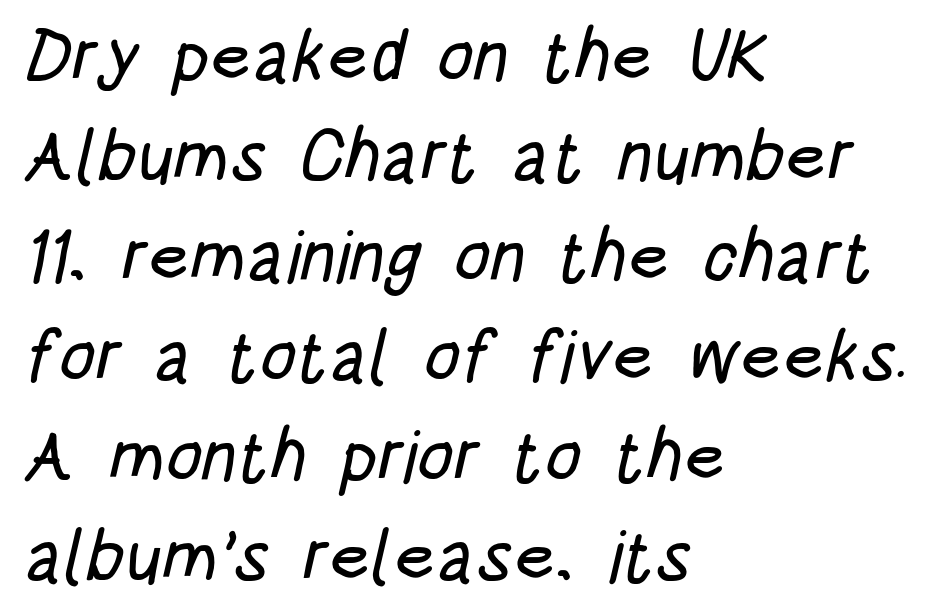
The image shows 72 px condensed sans-serif type; set left-aligned, normal line spacing (1.39x), normal letter spacing, not underlined; low stroke contrast and a large x-height.
